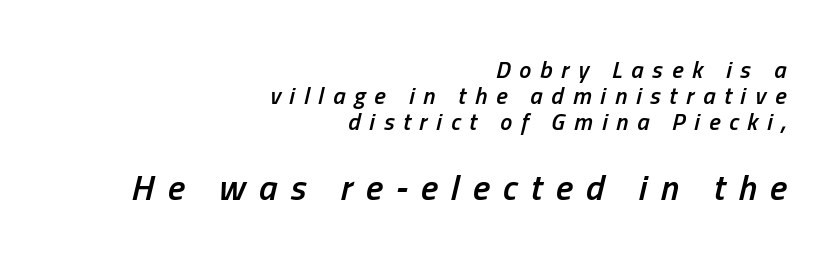
{"italic": "yes", "lean": "right", "slant_degrees": 13, "bold": "semi", "weight": "semibold", "width": "condensed", "stroke_contrast": "low", "x_height": "medium", "monospaced": "no", "underline": "no", "align": "right", "line_spacing": "tight", "line_spacing_ratio": 1.08, "letter_spacing": "wide", "letter_spacing_em": 0.37, "larger_block": "second", "size_ratio": 1.5, "glyph_px": 36}
